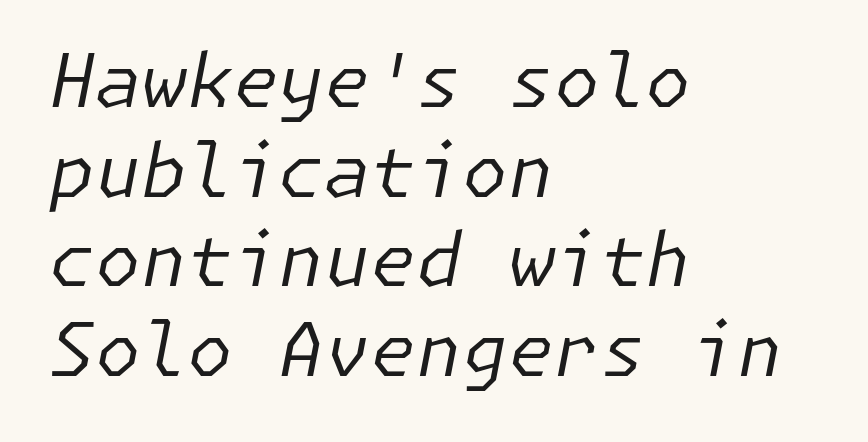
Q: Is the text bold? A: No.
Q: Is the text italic (slanted)? A: Yes, it leans right by about 11 degrees.
Q: Is the text underlined? A: No.
Q: How is the paragraph aligned? A: Left-aligned.
Q: Is the spacing between letters normal or unusually wide? A: Normal.
Q: Width (condensed, normal, or wide)? A: Normal.
Q: Stroke contrast? A: Low.
Q: x-height? A: Medium.
